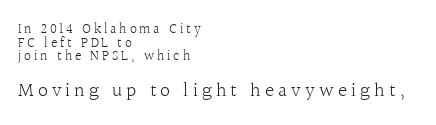
Q: Is the text bold? A: No.
Q: Is the text italic (slanted)? A: No, it is upright.
Q: Is the text underlined? A: No.
Q: How is the paragraph aligned? A: Left-aligned.
Q: Is the spacing between letters normal or unusually wide? A: Unusually wide.
Q: Is the spacing between lines tight, normal or loose? A: Tight.
Q: Which block of text is set in a larger size, the first (top) or the second (bottom)? A: The second (bottom) one.
